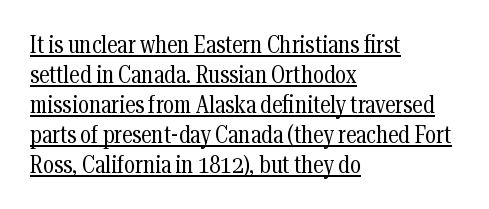
The image shows 24 px text type, upright; set left-aligned, normal line spacing (1.25x), normal letter spacing, underlined.
